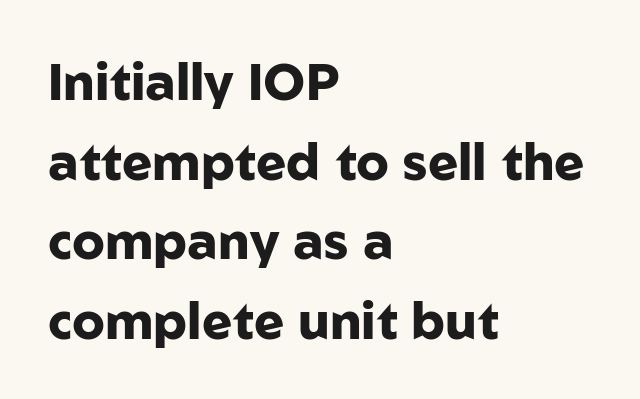
The image shows 51 px heavy sans-serif type, upright; set left-aligned, normal line spacing (1.56x), normal letter spacing, not underlined; low stroke contrast and a medium x-height.
